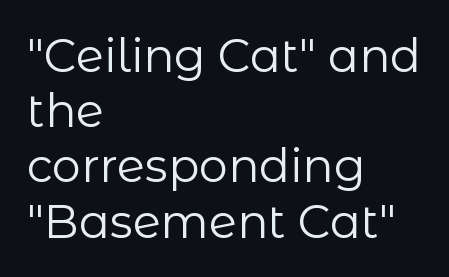
{"serif": "no", "italic": "no", "bold": "no", "weight": "regular", "width": "normal", "stroke_contrast": "low", "x_height": "medium", "monospaced": "no", "underline": "no", "align": "left", "line_spacing_ratio": 1.2, "letter_spacing": "normal", "letter_spacing_em": 0.0, "glyph_px": 46}
